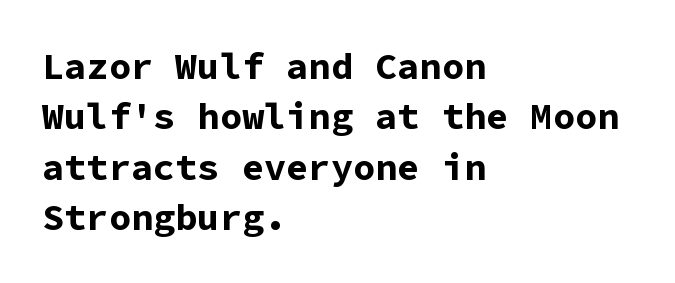
Q: Is the text bold? A: Yes.
Q: Is the text italic (slanted)? A: No, it is upright.
Q: Is the typeface a serif or a sans-serif typeface? A: Sans-serif.
Q: Is the text underlined? A: No.
Q: How is the paragraph aligned? A: Left-aligned.
Q: Is the spacing between letters normal or unusually wide? A: Normal.
Q: Is the spacing between lines tight, normal or loose? A: Normal.
Q: Width (condensed, normal, or wide)? A: Normal.
Q: Stroke contrast? A: Low.
Q: x-height? A: Medium.
Q: Monospaced? A: Yes.
